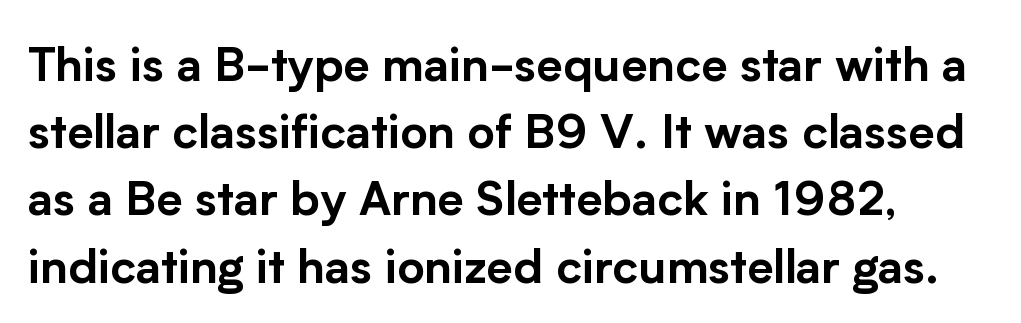
{"serif": "no", "italic": "no", "width": "normal", "stroke_contrast": "low", "x_height": "medium", "monospaced": "no", "underline": "no", "line_spacing": "normal", "line_spacing_ratio": 1.43, "letter_spacing": "normal", "letter_spacing_em": 0.0, "glyph_px": 47}
